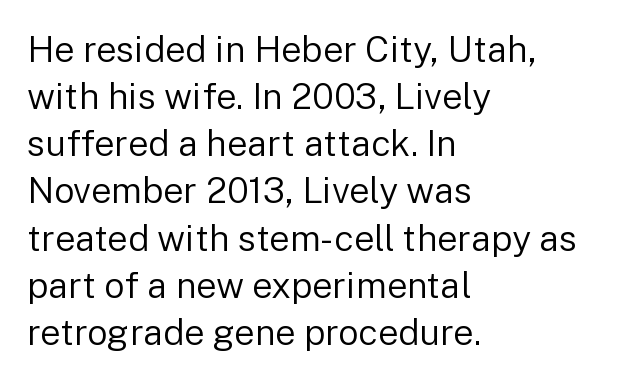
The image shows 36 px regular-weight sans-serif type, upright; set left-aligned, normal line spacing (1.31x), normal letter spacing, not underlined; low stroke contrast and a medium x-height.
